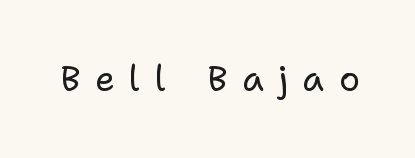
The image shows 35 px regular-weight sans-serif type, upright; set unusually wide letter spacing (+0.42 em), not underlined; low stroke contrast and a medium x-height.
